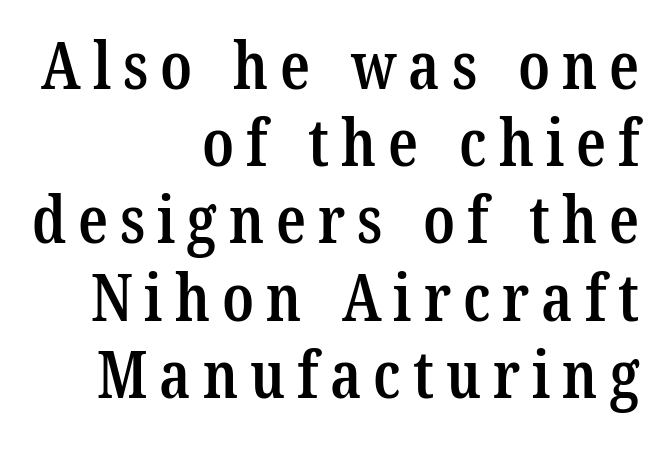
Caption: multi-line text, flush right, ragged left. A typesetter would label this face a serif. Nobody drew a line under any word here. The passage shown is typed in a proportional face where columns would drift.
